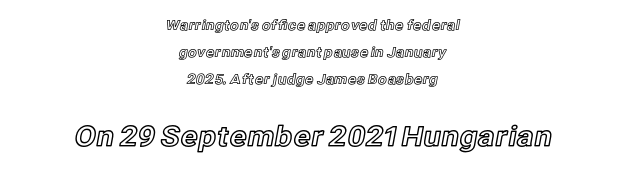
{"width": "normal", "x_height": "medium", "monospaced": "no", "underline": "no", "align": "center", "line_spacing": "loose", "line_spacing_ratio": 1.93, "letter_spacing": "normal", "letter_spacing_em": 0.0, "larger_block": "second", "size_ratio": 2.0, "glyph_px": 28}
